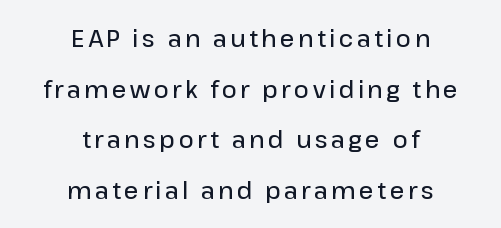
The image shows 23 px text type, upright; set centered, loose line spacing (2.2x), not underlined.
